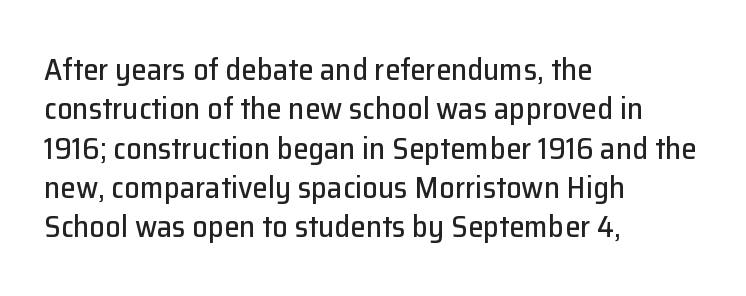
Horizontal bands of white between lines are of average thickness. In terms of letterform style, serifs are entirely absent. Notice how the passage keeps a crisp vertical edge on the left only. Is there any slant? The stems are plumb. There is no visible air inserted between adjacent glyphs. The passage shown is typed in a proportional face where columns would drift.
